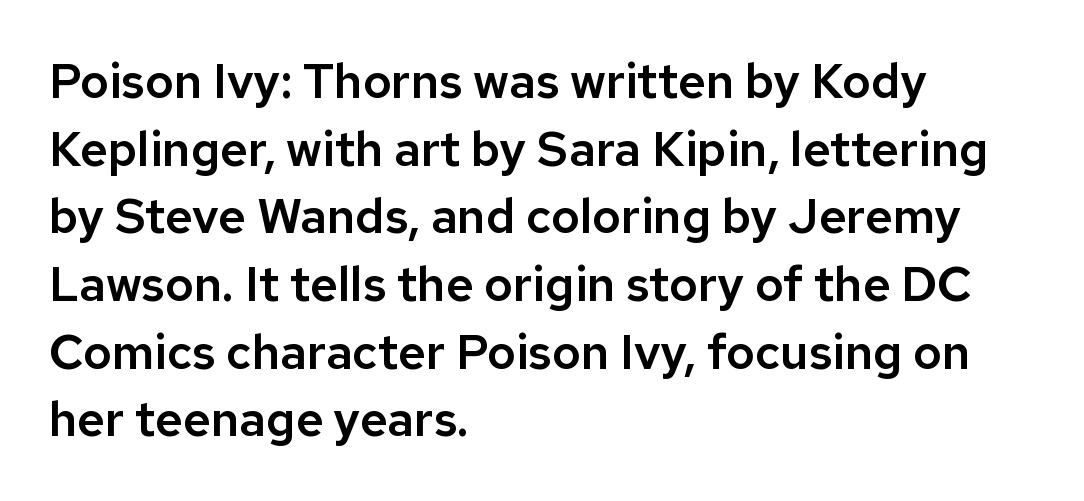
{"serif": "no", "italic": "no", "width": "normal", "stroke_contrast": "low", "x_height": "medium", "monospaced": "no", "underline": "no", "align": "left", "line_spacing": "normal", "line_spacing_ratio": 1.41, "letter_spacing": "normal", "letter_spacing_em": 0.0, "glyph_px": 48}
